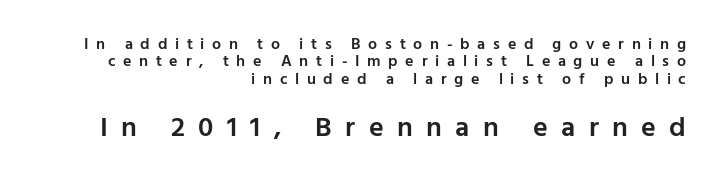
The image shows 28 px semibold sans-serif type, upright; set right-aligned, tight line spacing (1.09x), unusually wide letter spacing (+0.48 em), not underlined; the second (bottom) block is 1.75x larger; low stroke contrast and a medium x-height.
